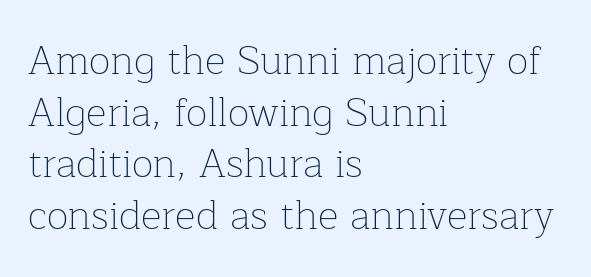
Stroke thickness stays within the range of a standard reading face or lighter. Casual observation: everything's shoved over to the left. Glance below the letters and you will spot only blank space. Here the glyphs are tracked normally, forming tight word shapes.
